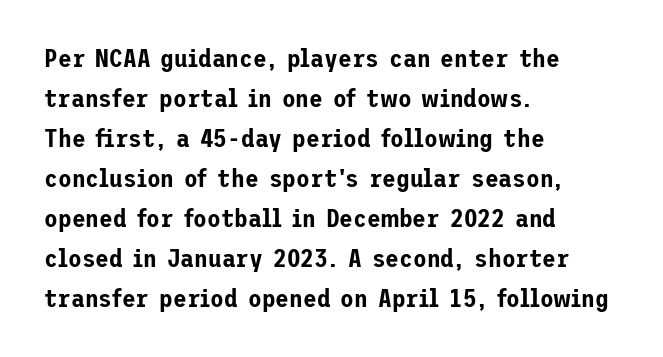
The lines are quadded left. Italic? Not at all — the glyphs are vertical. Interline gaps are of average width in this sample. Each row of text sits above clean, open space. These lines keep a tight, regular rhythm from letter to letter.
